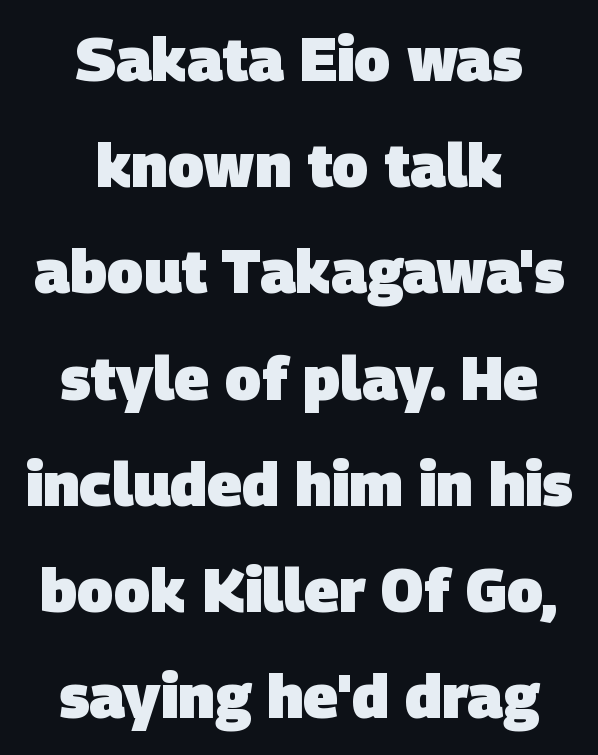
{"serif": "no", "bold": "yes", "weight": "heavy", "width": "normal", "stroke_contrast": "low", "x_height": "large", "monospaced": "no", "underline": "no", "align": "center", "line_spacing_ratio": 1.77, "letter_spacing": "normal", "letter_spacing_em": 0.0, "glyph_px": 60}
